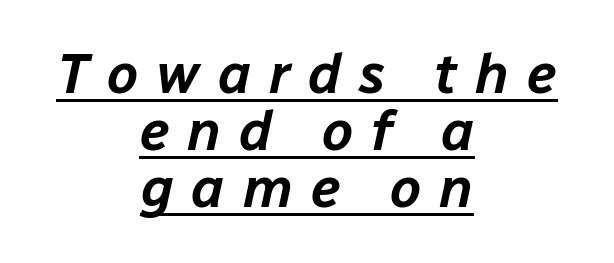
In CSS terms this would be text-align: center. Students, observe the line beneath the letters — that is underlining. Quick note: italic. Looks like regular typesetting: each glyph gets only the width it needs. Display-style spreading of the glyphs; the letterfit is very open. One glance says dense: line gaps are narrower than usual.
